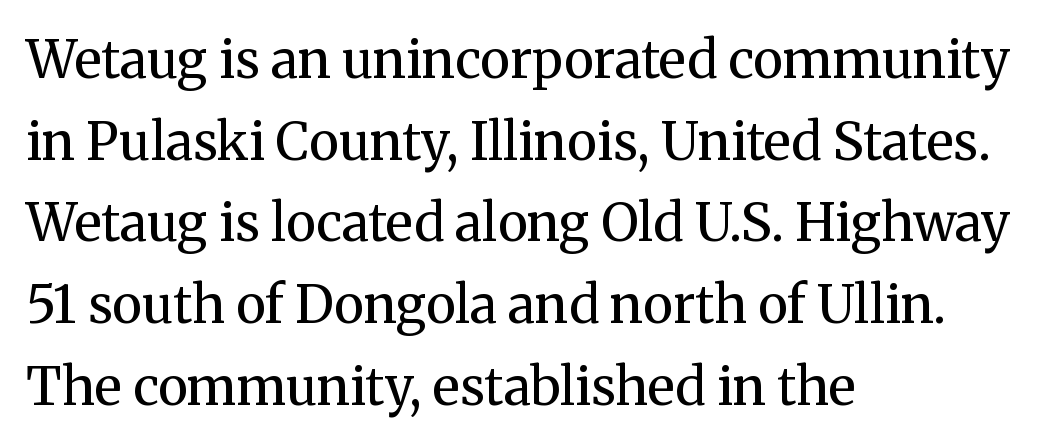
Q: Is the text bold? A: No.
Q: Is the text italic (slanted)? A: No, it is upright.
Q: Is the typeface a serif or a sans-serif typeface? A: Serif.
Q: Is the text underlined? A: No.
Q: How is the paragraph aligned? A: Left-aligned.
Q: Is the spacing between letters normal or unusually wide? A: Normal.
Q: Is the spacing between lines tight, normal or loose? A: Normal.
Q: Width (condensed, normal, or wide)? A: Normal.
Q: Stroke contrast? A: Medium.
Q: x-height? A: Medium.
Q: Monospaced? A: No.
